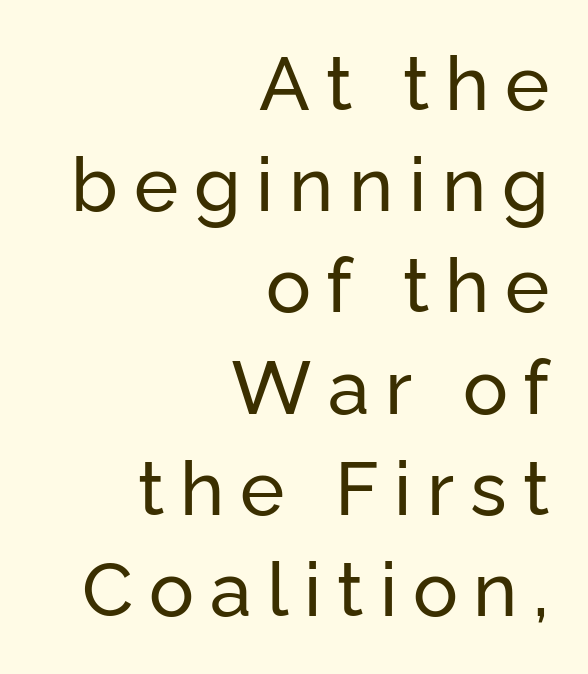
Q: Is the text italic (slanted)? A: No, it is upright.
Q: Is the typeface a serif or a sans-serif typeface? A: Sans-serif.
Q: Is the text underlined? A: No.
Q: How is the paragraph aligned? A: Right-aligned.
Q: Is the spacing between letters normal or unusually wide? A: Unusually wide.
Q: Is the spacing between lines tight, normal or loose? A: Normal.
Q: Width (condensed, normal, or wide)? A: Normal.
Q: Stroke contrast? A: Low.
Q: x-height? A: Medium.
Q: Monospaced? A: No.
